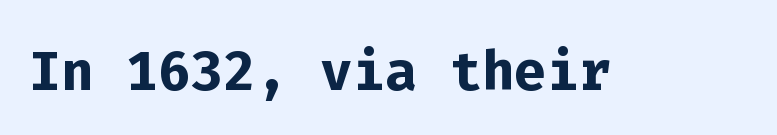
The image shows 76 px semibold sans-serif type, upright, monospaced; set normal letter spacing, not underlined; low stroke contrast and a medium x-height.
